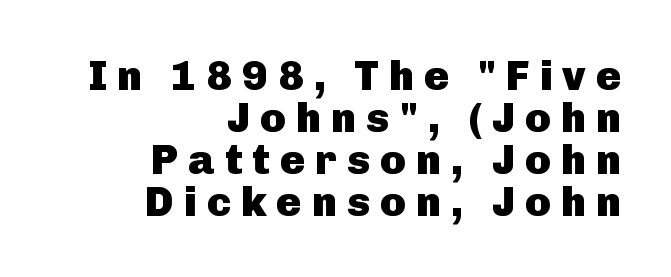
You can tell it's not italic because the verticals are truly vertical. Regarding leading, the lines here are crowded together. A flush-right, rag-left setting is used for this passage. Proportional: the letters do not fall into vertical columns.
